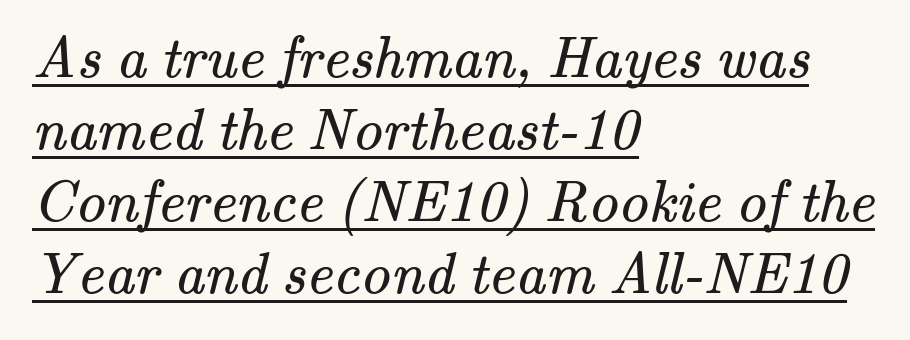
Every word sits above its own underline. Spacing verdict: proportional, widths tailored to each character. The type family on display is of the serif kind. Every row of glyphs begins at an identical x-position on the left. Honestly, the letter spacing is just normal — you wouldn't notice it. No letter is thick-stroked: the sample isn't bold.
